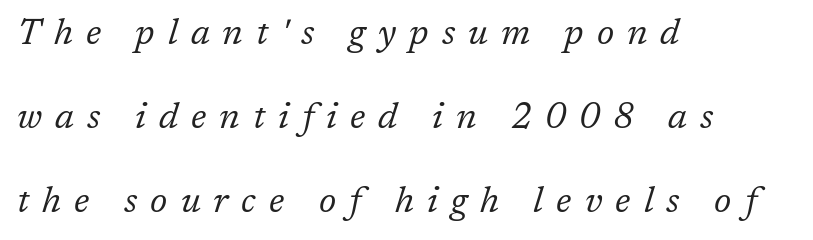
The image shows 36 px regular-weight serif type, italic (leaning right); set left-aligned, loose line spacing (2.34x), unusually wide letter spacing (+0.36 em), not underlined; low stroke contrast and a medium x-height.
